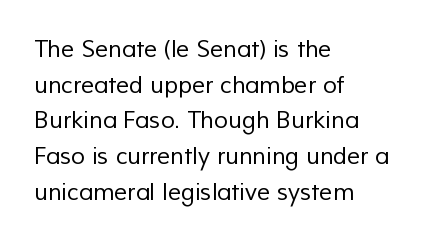
{"bold": "no", "underline": "no", "align": "left", "line_spacing": "normal", "line_spacing_ratio": 1.55, "letter_spacing": "normal", "letter_spacing_em": 0.0, "glyph_px": 23}
